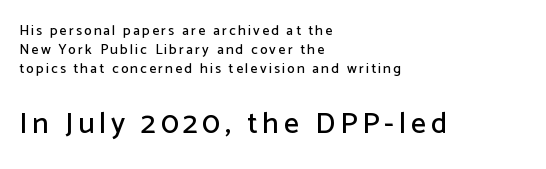
{"serif": "no", "italic": "no", "width": "normal", "stroke_contrast": "low", "x_height": "medium", "monospaced": "no", "underline": "no", "align": "left", "line_spacing": "normal", "line_spacing_ratio": 1.35, "larger_block": "second", "size_ratio": 2.14, "glyph_px": 30}
